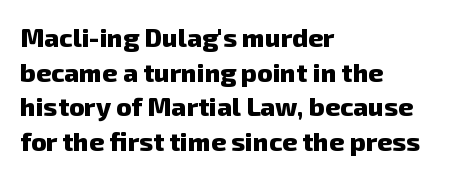
A dark, heavy texture on the line: the type is bold. The paragraph has a hard left edge and a soft right edge. Underline: absent. In terms of leading, this rendering sits right in the middle. In terms of letterspacing, this is plain default setting.
